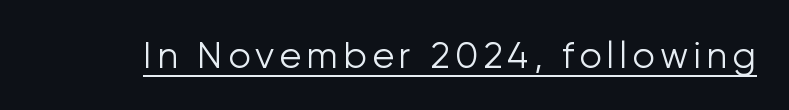
On a weight scale, this lands at 450 or below. Italic? Not at all — the glyphs are vertical. You can tell from the bare stems that sans-serif type was used. Here the designer chose a conventional face with non-uniform glyph widths. Compared with undecorated copy, this sample adds a rule below the words.
